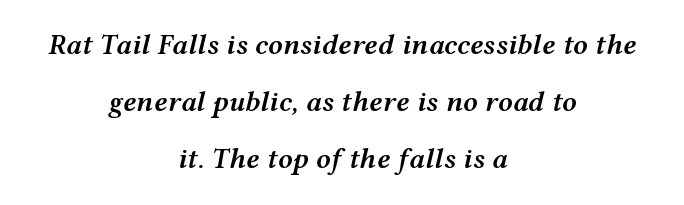
{"italic": "yes", "lean": "right", "slant_degrees": 12, "bold": "semi", "weight": "semibold", "width": "wide", "stroke_contrast": "medium", "x_height": "medium", "monospaced": "no", "underline": "no", "align": "center", "line_spacing": "loose", "line_spacing_ratio": 1.97, "letter_spacing": "normal", "letter_spacing_em": 0.0, "glyph_px": 29}
